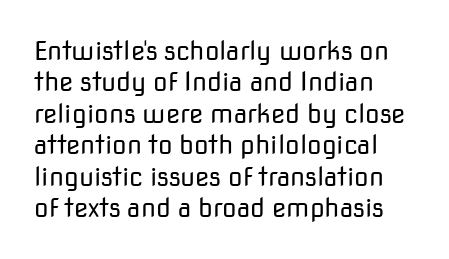
What stands out about the letter spacing? Nothing — it is the standard amount. The rendering anchors every line to the left-hand side. A light-to-regular cut is what we see here. Ordinary non-slanted type is in use.
